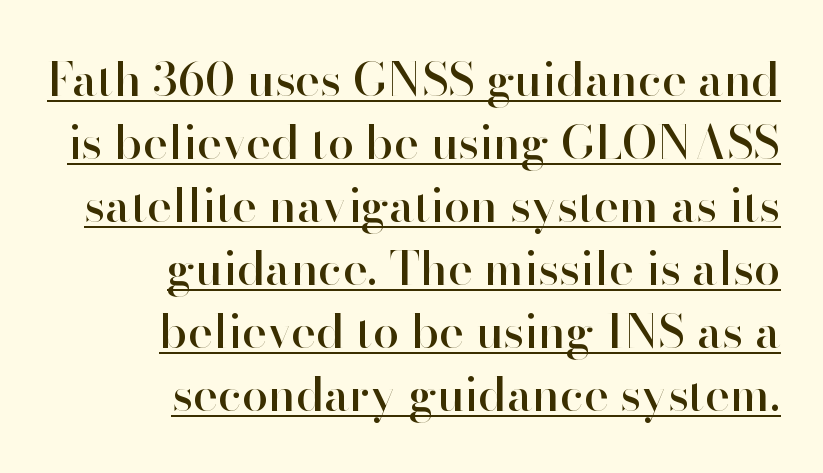
How are the letters spaced? Ordinarily, with no added tracking. These lines are rendered in a variable-pitch font. Examine the stroke ends and you'll find no serifs. These characters rest on top of a visible drawn line. The compositor pushed each line to the right boundary.
